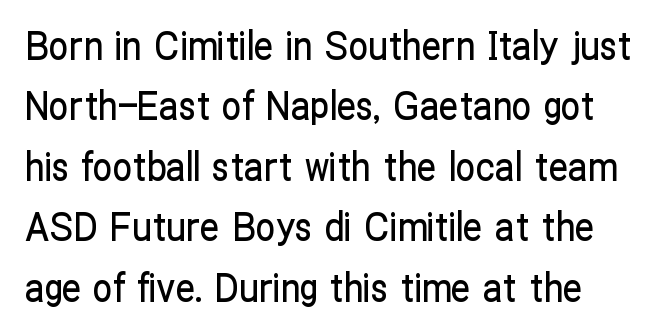
These lines keep a tight, regular rhythm from letter to letter. If you measured baseline to baseline, you'd find a middling distance. A sans-serif font was chosen for this passage. The specimen reads as upright at a glance. Letters rest on an invisible, unmarked baseline. The rendering uses natural spacing where letterforms have individual widths.
